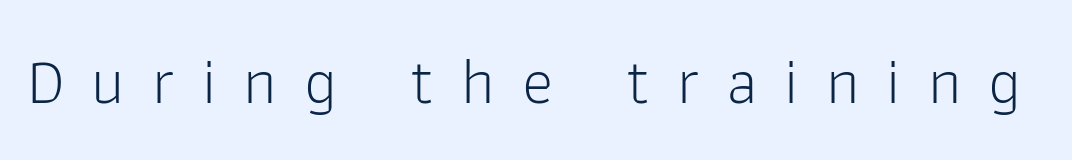
{"serif": "no", "italic": "no", "bold": "no", "weight": "light", "width": "normal", "stroke_contrast": "low", "x_height": "medium", "monospaced": "no", "underline": "no", "letter_spacing": "wide", "letter_spacing_em": 0.41, "glyph_px": 66}
